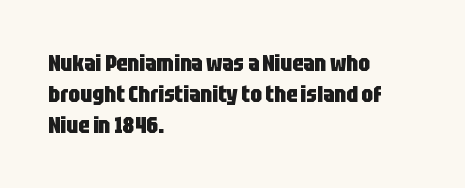
It's the straight-up-and-down kind of type. Descender tails drop into unmarked territory. Weight check: bold — yes, fully. Line beginnings align vertically; line endings do not.
